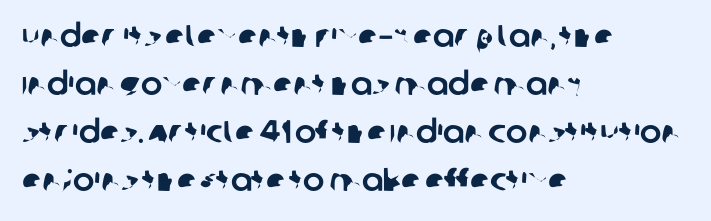
The image shows 32 px sans-serif type; set left-aligned, normal line spacing (1.5x), normal letter spacing, not underlined; low stroke contrast and a large x-height.
